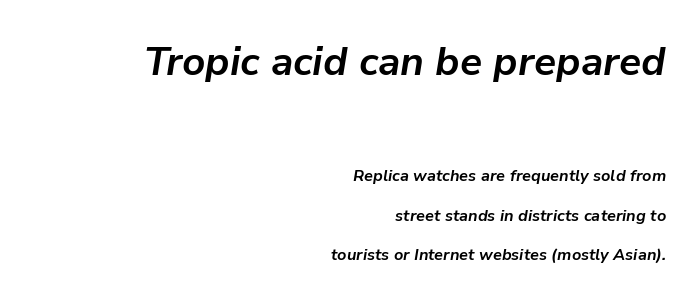
Notice how the stems are inclined rather than vertical — that's the hallmark of italics. A dark, heavy texture on the line: the type is bold. The leading is generous, giving the passage an open texture. Does the bottom block carry the larger type? No, the top block does.
